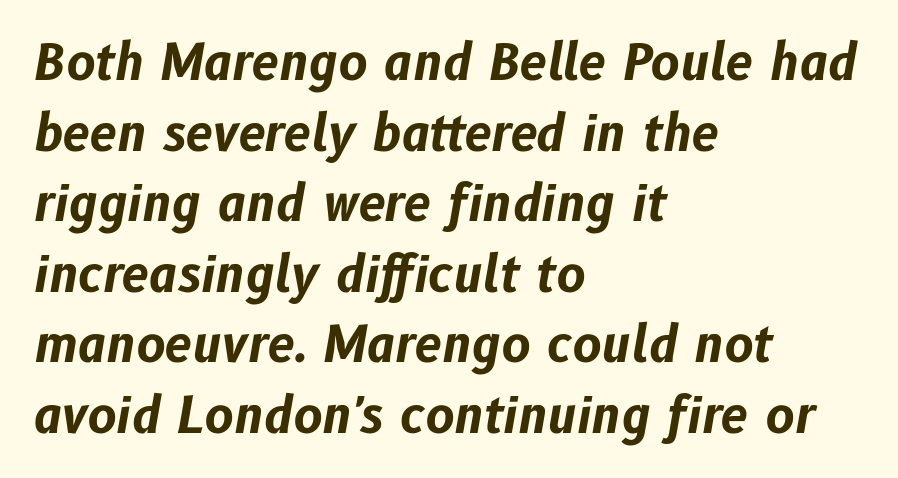
Every character sits at an angle, as italics do. Letter spacing: default. The passage shown is not underscored anywhere. Proportional: the letters do not fall into vertical columns. Regarding leading, the lines here are spaced in the standard way.
